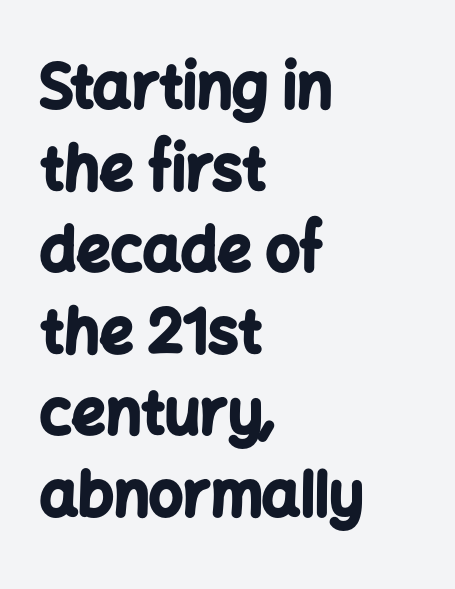
{"serif": "no", "italic": "no", "bold": "yes", "weight": "bold", "width": "normal", "stroke_contrast": "low", "x_height": "medium", "monospaced": "no", "underline": "no", "align": "left", "line_spacing": "normal", "line_spacing_ratio": 1.36, "letter_spacing": "normal", "letter_spacing_em": 0.0, "glyph_px": 60}
